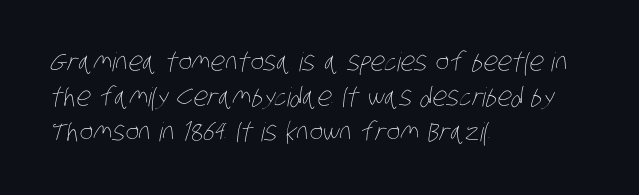
The image shows 26 px text type; set left-aligned, normal line spacing (1.34x), normal letter spacing, not underlined.
